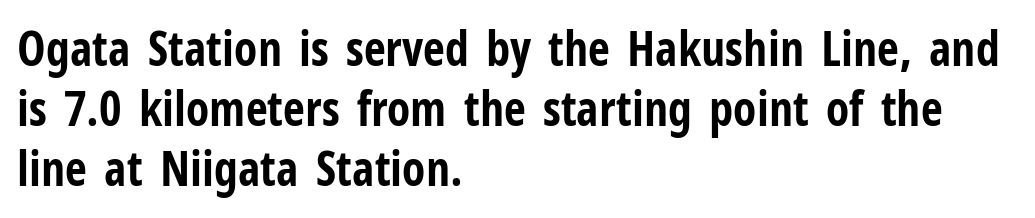
{"serif": "no", "italic": "no", "bold": "yes", "weight": "bold", "width": "condensed", "stroke_contrast": "low", "x_height": "medium", "monospaced": "no", "underline": "no", "align": "left", "line_spacing": "normal", "line_spacing_ratio": 1.25, "letter_spacing": "normal", "letter_spacing_em": 0.0, "glyph_px": 48}
